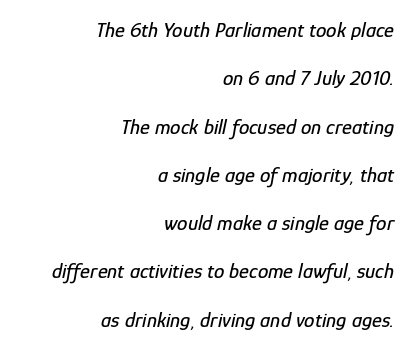
{"italic": "yes", "lean": "right", "slant_degrees": 12, "underline": "no", "align": "right", "line_spacing": "loose", "line_spacing_ratio": 2.3, "letter_spacing": "normal", "letter_spacing_em": 0.0, "glyph_px": 21}
